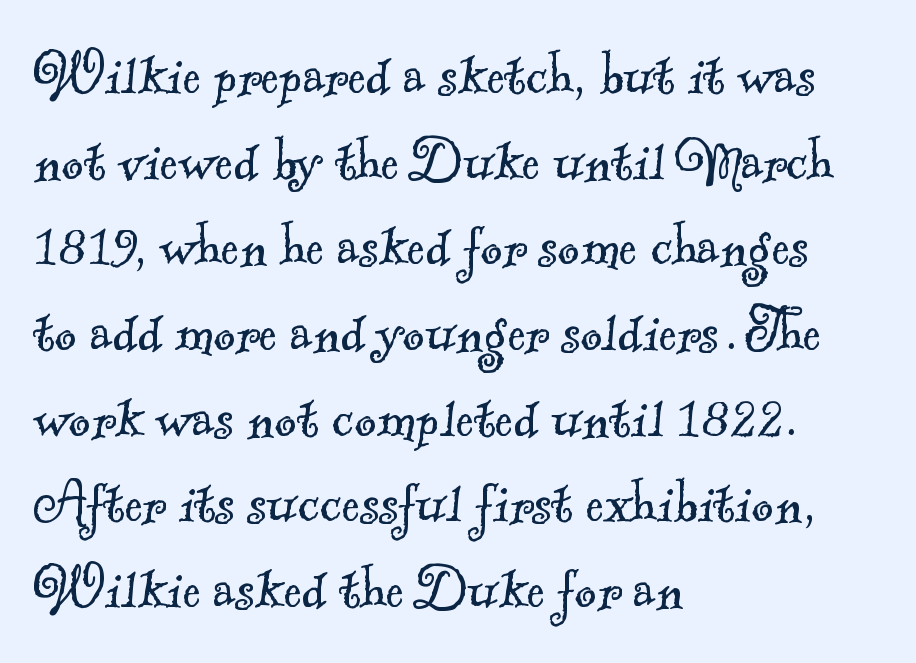
Q: Is the text bold? A: No.
Q: Is the typeface a serif or a sans-serif typeface? A: Serif.
Q: Is the text underlined? A: No.
Q: How is the paragraph aligned? A: Left-aligned.
Q: Is the spacing between letters normal or unusually wide? A: Normal.
Q: Is the spacing between lines tight, normal or loose? A: Normal.
Q: Width (condensed, normal, or wide)? A: Normal.
Q: x-height? A: Small.
Q: Monospaced? A: No.
